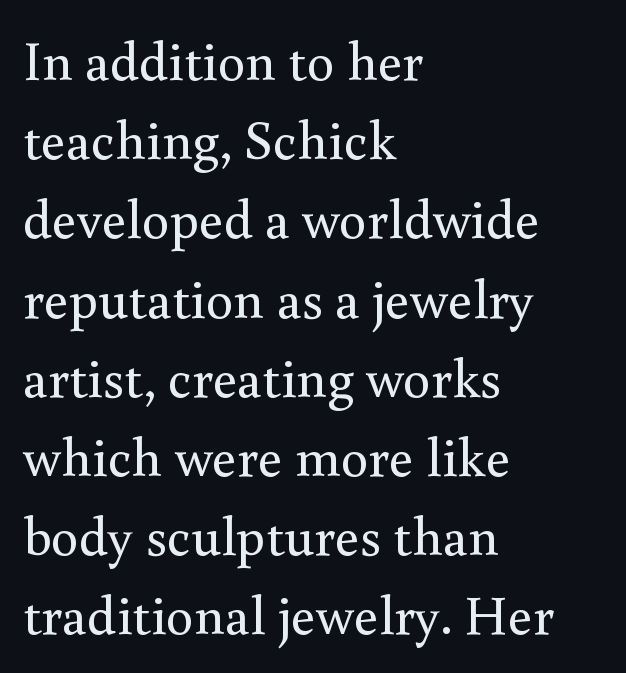
The image shows 55 px regular-weight serif type, upright; set left-aligned, normal line spacing (1.44x), normal letter spacing, not underlined; medium stroke contrast and a small x-height.
